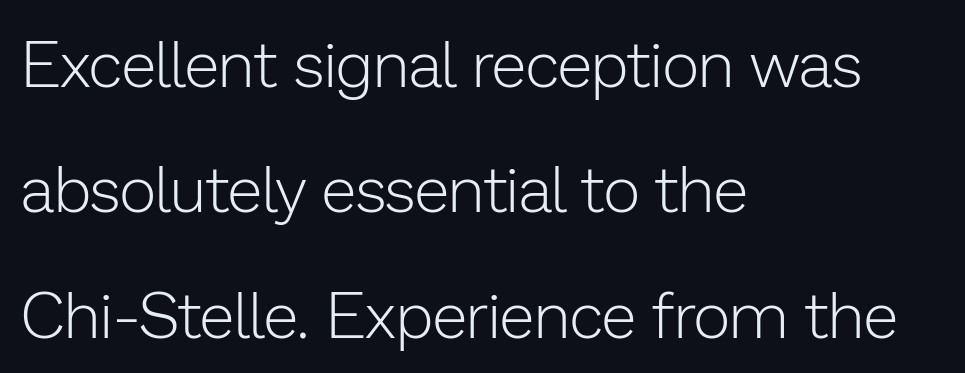
Q: Is the text bold? A: No.
Q: Is the text italic (slanted)? A: No, it is upright.
Q: Is the typeface a serif or a sans-serif typeface? A: Sans-serif.
Q: Is the text underlined? A: No.
Q: How is the paragraph aligned? A: Left-aligned.
Q: Is the spacing between letters normal or unusually wide? A: Normal.
Q: Is the spacing between lines tight, normal or loose? A: Loose.
Q: Width (condensed, normal, or wide)? A: Normal.
Q: Stroke contrast? A: Low.
Q: x-height? A: Medium.
Q: Monospaced? A: No.
